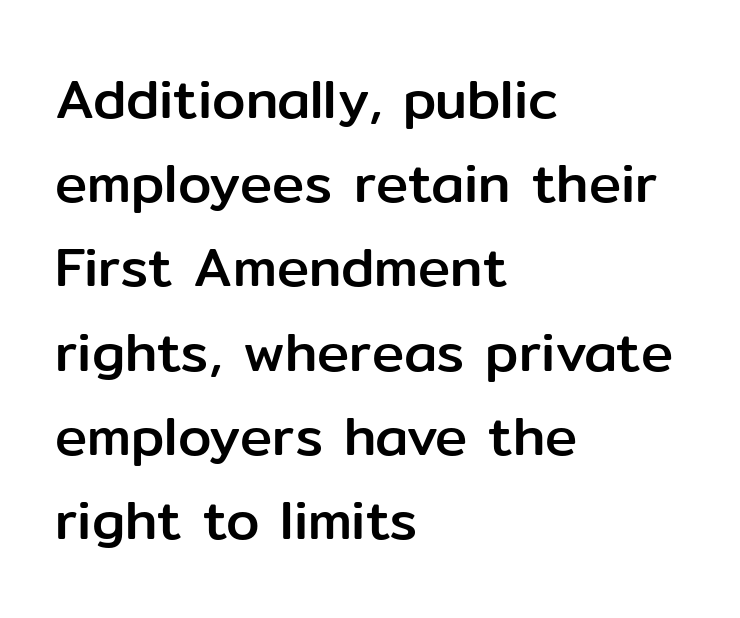
The image shows 54 px sans-serif type, upright; set left-aligned, normal line spacing (1.56x), normal letter spacing, not underlined; low stroke contrast and a medium x-height.
